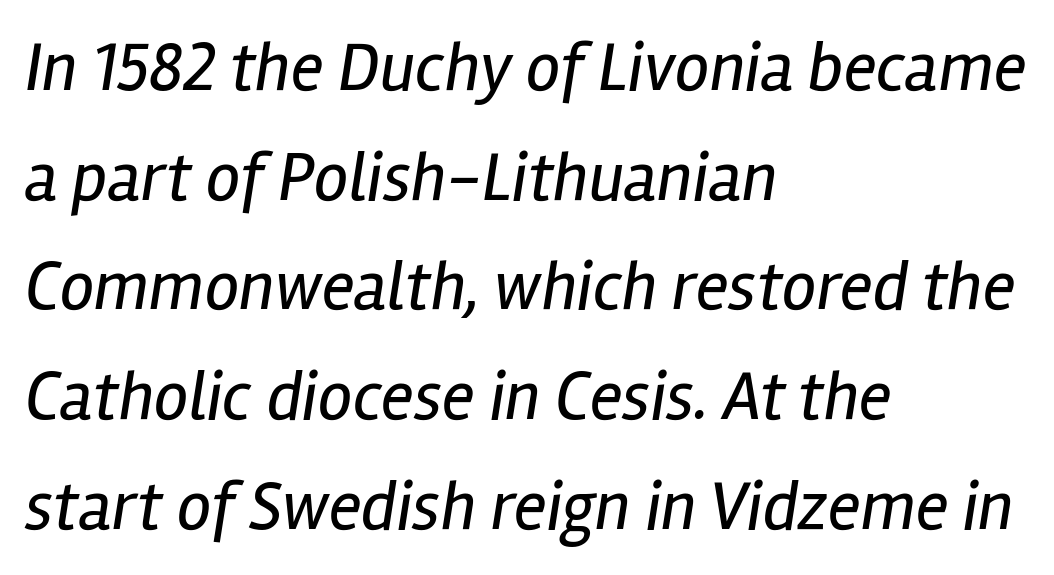
{"italic": "yes", "lean": "right", "slant_degrees": 12, "bold": "no", "weight": "regular", "width": "condensed", "stroke_contrast": "low", "x_height": "medium", "monospaced": "no", "underline": "no", "align": "left", "line_spacing": "normal", "line_spacing_ratio": 1.59, "letter_spacing": "normal", "letter_spacing_em": 0.0, "glyph_px": 69}
